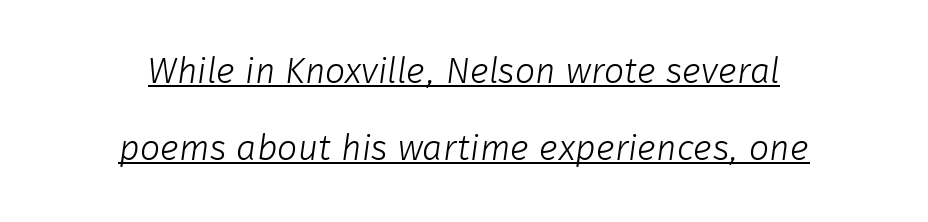
A typesetter would call this proportional, since set widths differ per character. The glyphs are accompanied by a horizontal stroke just below them. This block would shrink considerably if given ordinary leading; it's expanded now. Observe the ordinary spacing: letters are neighbours, not strangers. These glyphs show unthickened strokes, regular width or finer.
